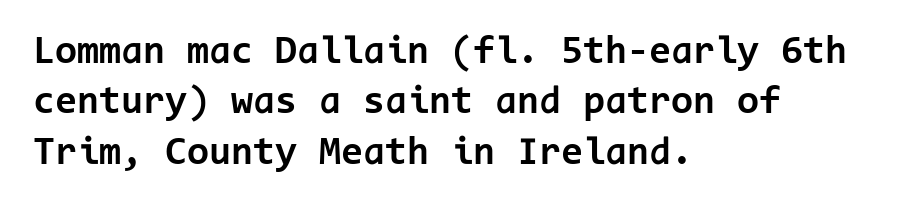
The image shows 40 px bold sans-serif type, upright, monospaced; set left-aligned, normal line spacing (1.26x), normal letter spacing, not underlined; low stroke contrast and a medium x-height.
